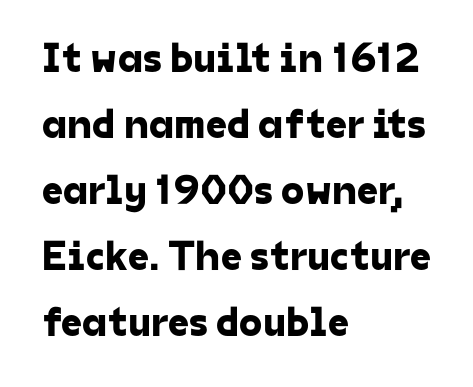
These lines are rendered in a variable-pitch font. Nobody drew a line under any word here. Characters follow at the spacing the type designer built in. The compositor pushed each line to the left boundary. Letterform terminals end flat and unadorned throughout the passage. These lines sit exactly where default settings would place them.
